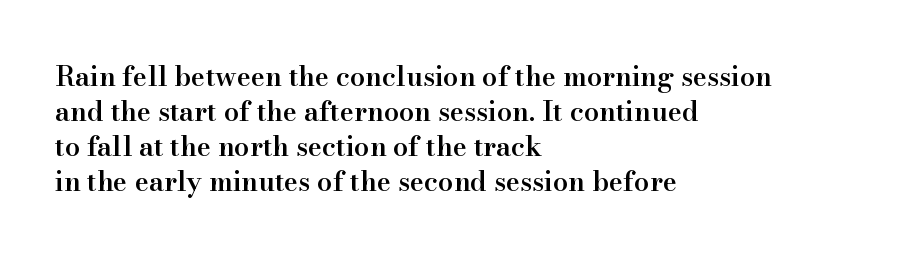
The image shows 27 px text type, upright; set left-aligned, normal line spacing (1.3x), normal letter spacing, not underlined.
